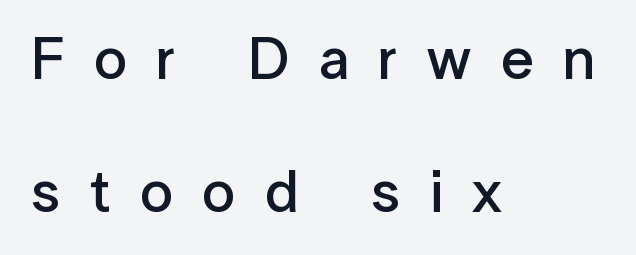
Honestly, the rows look like they've been pulled way apart. Looks like regular typesetting: each glyph gets only the width it needs. Words appear elongated and porous because spacing is wide. Check under the words: just untouched page. Compared with an ordinary text face, these strokes are moderately heavier — a semibold. Posture: vertical.
